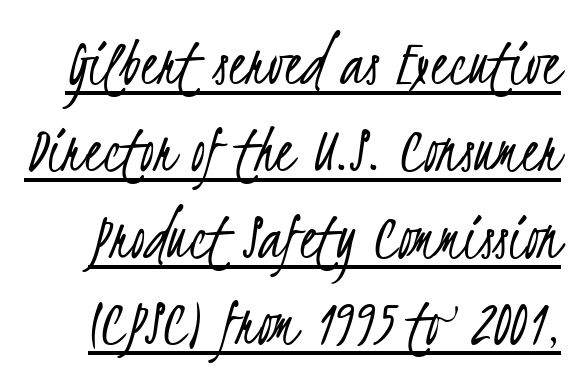
Q: Is the text bold? A: No.
Q: Is the typeface a serif or a sans-serif typeface? A: Sans-serif.
Q: Is the text underlined? A: Yes.
Q: Is the spacing between letters normal or unusually wide? A: Normal.
Q: Width (condensed, normal, or wide)? A: Condensed.
Q: Stroke contrast? A: Low.
Q: x-height? A: Small.
Q: Monospaced? A: No.
